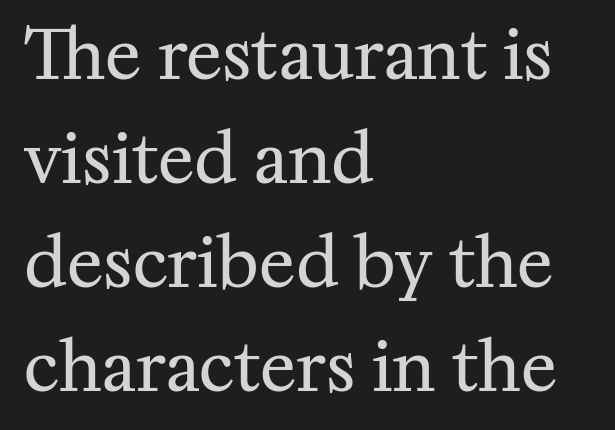
Q: Is the text bold? A: No.
Q: Is the text italic (slanted)? A: No, it is upright.
Q: Is the typeface a serif or a sans-serif typeface? A: Serif.
Q: Is the text underlined? A: No.
Q: How is the paragraph aligned? A: Left-aligned.
Q: Is the spacing between letters normal or unusually wide? A: Normal.
Q: Is the spacing between lines tight, normal or loose? A: Normal.
Q: Width (condensed, normal, or wide)? A: Normal.
Q: Stroke contrast? A: Medium.
Q: x-height? A: Medium.
Q: Monospaced? A: No.
